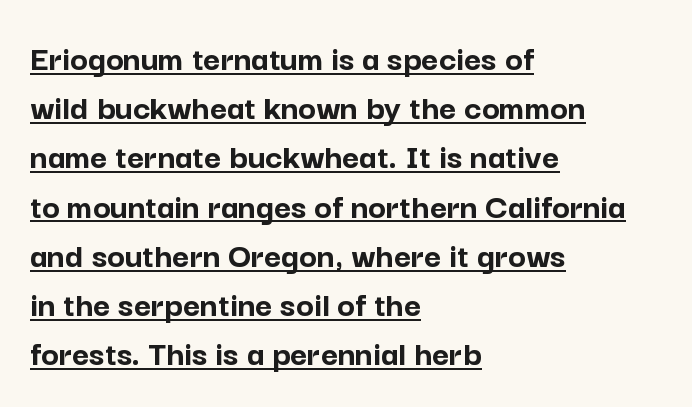
{"serif": "no", "italic": "no", "bold": "yes", "weight": "semibold", "width": "normal", "stroke_contrast": "low", "x_height": "medium", "monospaced": "no", "underline": "yes", "align": "left", "line_spacing": "normal", "line_spacing_ratio": 1.33, "letter_spacing": "normal", "letter_spacing_em": 0.0, "glyph_px": 37}
